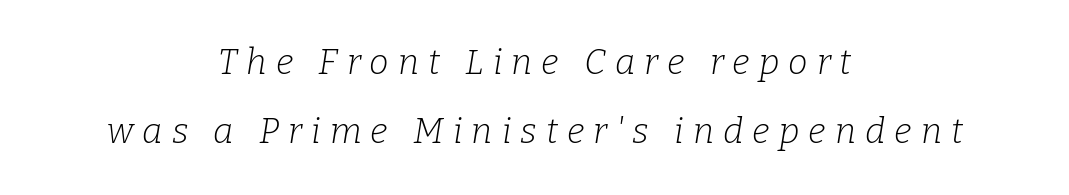
Q: Is the text bold? A: No.
Q: Is the text italic (slanted)? A: Yes, it leans right by about 9 degrees.
Q: Is the typeface a serif or a sans-serif typeface? A: Serif.
Q: Is the text underlined? A: No.
Q: How is the paragraph aligned? A: Centered.
Q: Is the spacing between letters normal or unusually wide? A: Unusually wide.
Q: Is the spacing between lines tight, normal or loose? A: Loose.
Q: Width (condensed, normal, or wide)? A: Normal.
Q: Stroke contrast? A: Low.
Q: x-height? A: Medium.
Q: Monospaced? A: No.
